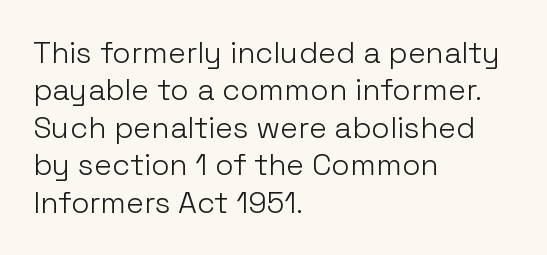
{"serif": "no", "italic": "no", "bold": "no", "weight": "light", "width": "normal", "stroke_contrast": "low", "x_height": "medium", "monospaced": "no", "underline": "no", "align": "left", "line_spacing": "normal", "line_spacing_ratio": 1.25, "letter_spacing": "normal", "letter_spacing_em": 0.0, "glyph_px": 30}
